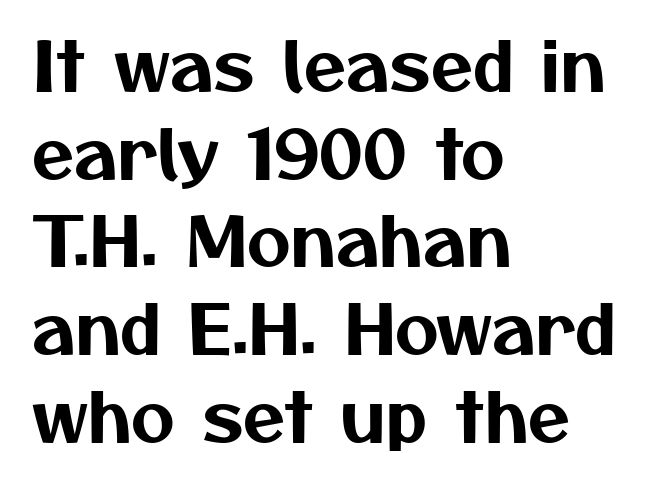
These lines sit exactly where default settings would place them. Decoration check: the copy has no underline. Nope, no serifs anywhere on these letters. Each word holds together tightly as a unit, with standard inter-letter gaps.
